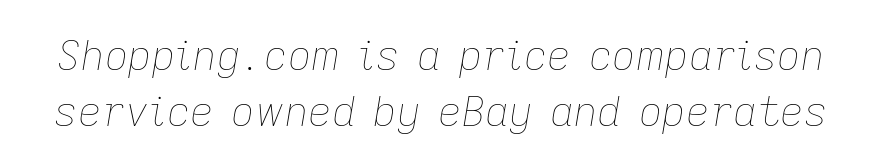
Q: Is the text bold? A: No.
Q: Is the text italic (slanted)? A: Yes, it leans right by about 9 degrees.
Q: Is the text underlined? A: No.
Q: Is the spacing between letters normal or unusually wide? A: Normal.
Q: Is the spacing between lines tight, normal or loose? A: Normal.
Q: Width (condensed, normal, or wide)? A: Normal.
Q: Stroke contrast? A: Low.
Q: x-height? A: Medium.
Q: Monospaced? A: No.
